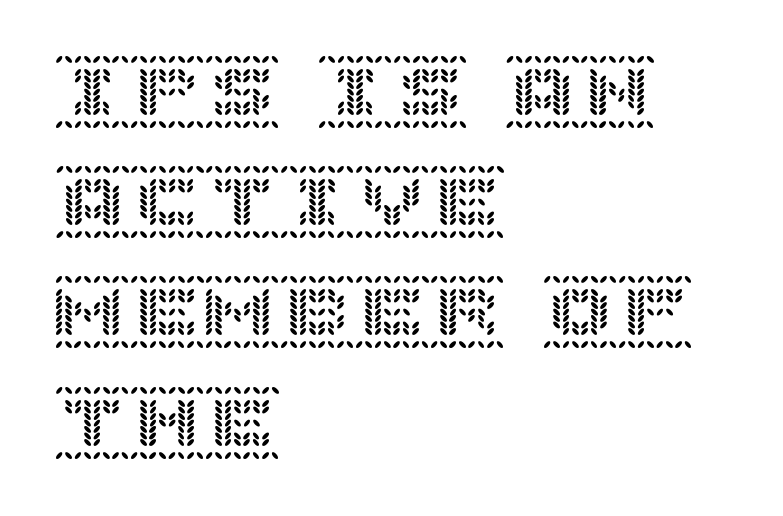
{"italic": "no", "width": "normal", "x_height": "large", "underline": "no", "align": "left", "line_spacing": "normal", "line_spacing_ratio": 1.47, "letter_spacing": "normal", "letter_spacing_em": 0.0, "glyph_px": 75}
